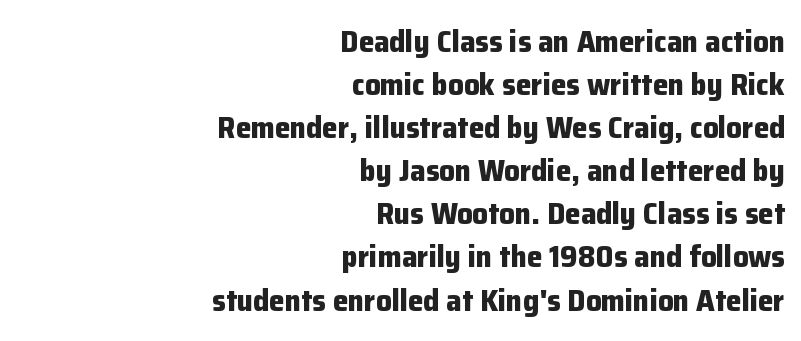
Students, observe: this is what conventionally led text looks like. What weight is shown? A full bold with thick strokes. Spacing between characters is what you'd get straight out of the box. The words here are not underlined. Typographically, this falls in the sans-serif category.
